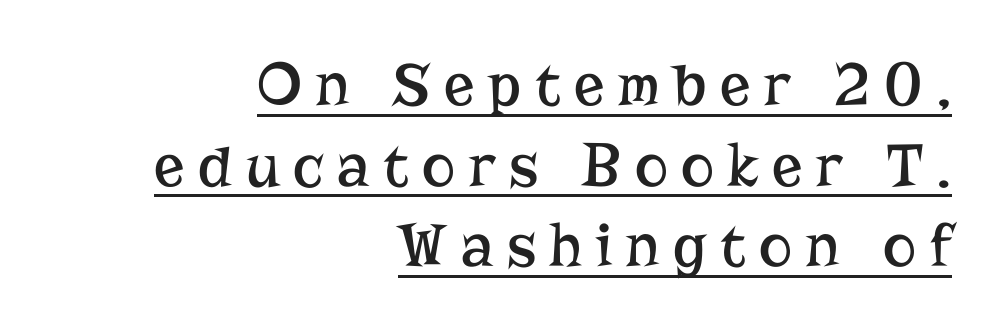
{"serif": "yes", "italic": "no", "bold": "no", "weight": "regular", "width": "normal", "stroke_contrast": "low", "x_height": "medium", "monospaced": "no", "underline": "yes", "align": "right", "line_spacing": "normal", "line_spacing_ratio": 1.28, "letter_spacing": "wide", "letter_spacing_em": 0.22, "glyph_px": 63}
